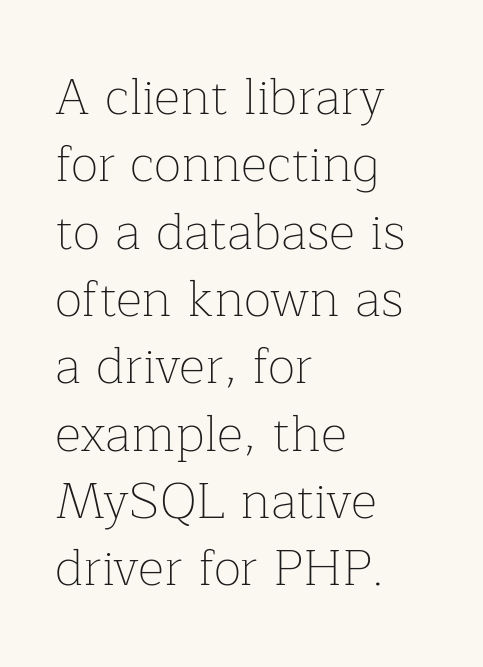
The font family rendered here belongs to the serif group. Proportional: the letters do not fall into vertical columns. Beneath every word, the page is bare. This sample uses plain, unmodified letter spacing. If you measured baseline to baseline, you'd find a middling distance.
